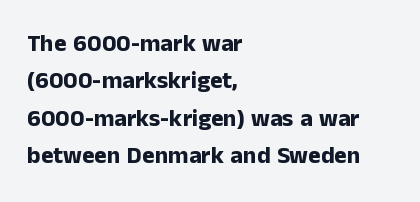
{"italic": "no", "bold": "yes", "underline": "no", "align": "left", "line_spacing": "normal", "line_spacing_ratio": 1.56, "letter_spacing": "normal", "letter_spacing_em": 0.0, "glyph_px": 24}
